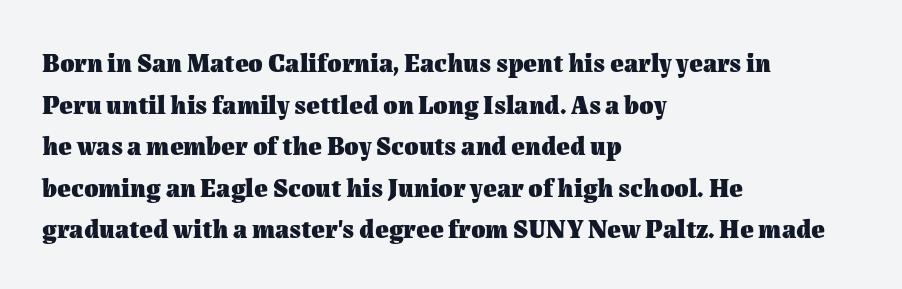
The image shows 26 px bold type, upright; set left-aligned, normal line spacing (1.6x), normal letter spacing, not underlined.
